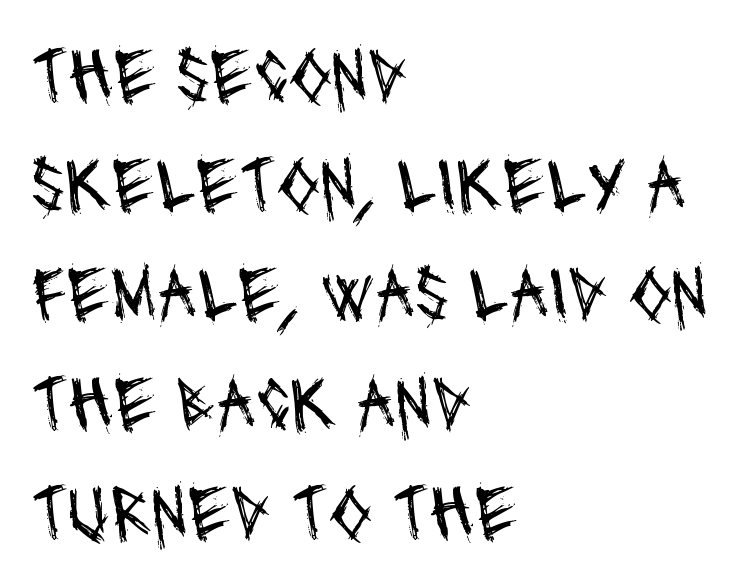
{"serif": "no", "bold": "no", "weight": "regular", "width": "condensed", "stroke_contrast": "medium", "x_height": "large", "monospaced": "no", "underline": "no", "align": "left", "line_spacing": "normal", "line_spacing_ratio": 1.4, "letter_spacing": "normal", "letter_spacing_em": 0.0, "glyph_px": 78}
